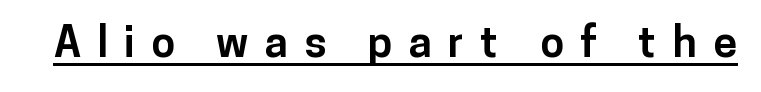
The image shows 43 px bold sans-serif type, upright; set unusually wide letter spacing (+0.38 em), underlined; low stroke contrast and a medium x-height.
